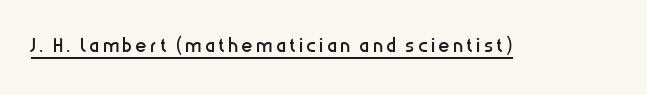
{"italic": "no", "bold": "no", "underline": "yes", "glyph_px": 27}
